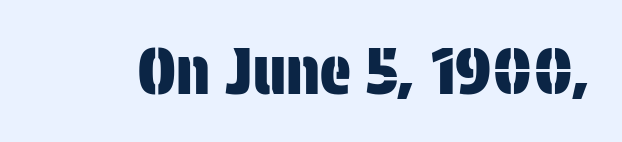
Varying glyph widths throughout — classic text-font behaviour. Posture: vertical. Honestly, there is no underline to notice here at all. The rendering keeps characters at their native spacing. Are there feet on the stems? There aren't — it's a sans.
